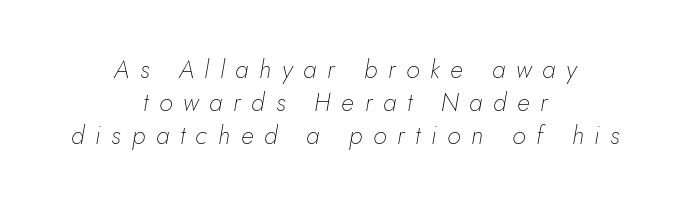
Q: Is the text bold? A: No.
Q: Is the text italic (slanted)? A: Yes, it leans right by about 5 degrees.
Q: Is the text underlined? A: No.
Q: How is the paragraph aligned? A: Centered.
Q: Is the spacing between letters normal or unusually wide? A: Unusually wide.
Q: Is the spacing between lines tight, normal or loose? A: Normal.
